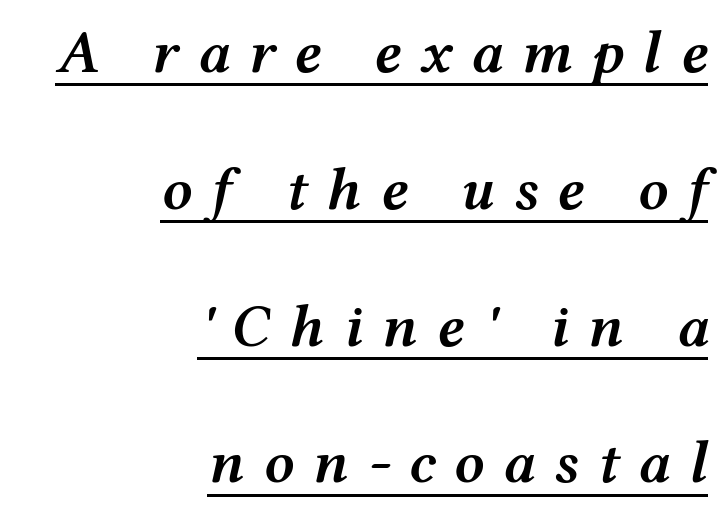
The image shows 60 px semibold, wide type, italic (leaning right); set right-aligned, loose line spacing (2.28x), unusually wide letter spacing (+0.31 em), underlined; medium stroke contrast and a medium x-height.
